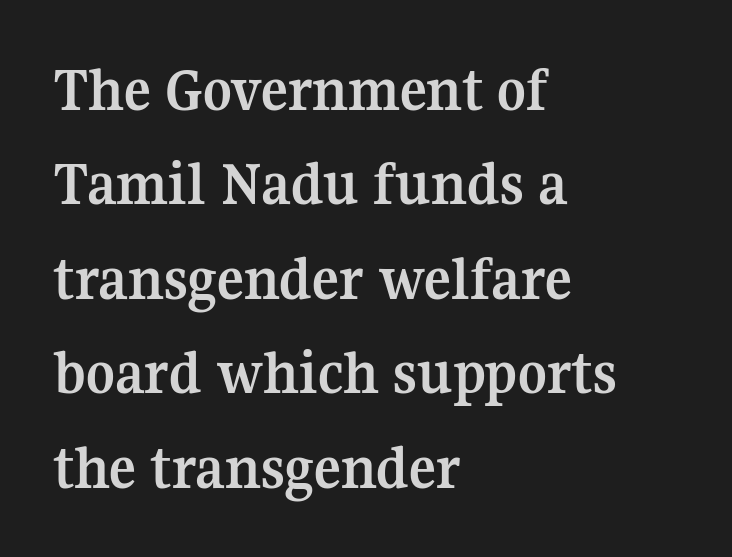
Letters rest on an invisible, unmarked baseline. Between one letter and the next there's only the usual sliver of space. Heavy, bold letterforms. Each new line begins a customary step beneath the previous one. Letterform terminals end in serifs throughout the passage.
